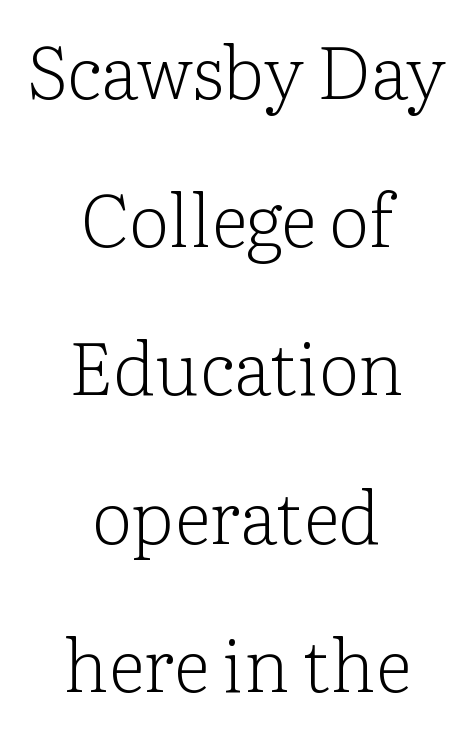
The space directly below the letters is spotless. Character widths vary here, with narrow letters taking less room than wide ones. Short and long lines alike share a common midpoint. Caption: standard tracking, unaltered. Is there any slant? The stems are plumb. This rendering employs a face with finishing strokes, i.e., a serif.
